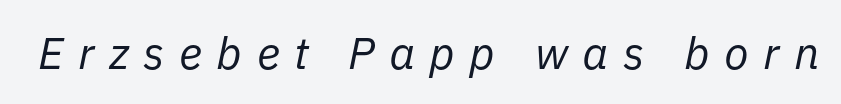
Compared with typical body copy, the letter spacing here is much looser. The rendering uses natural spacing where letterforms have individual widths. Anything drawn beneath the words? Only blank space. The characters are drawn with everyday or finer stroke widths.
